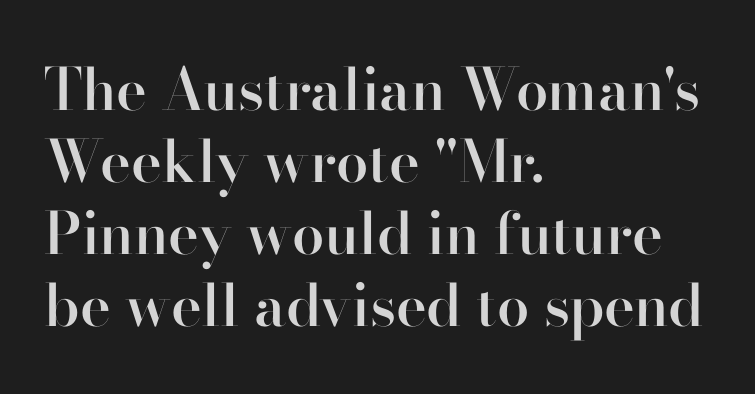
The baseline area is clear. Notice the strokes are somewhat thickened but not fully heavy: this is a semibold. The face used here is proportionally spaced, like ordinary book or web type. A typesetter would call this zero additional tracking. The letters stand straight up with perfectly vertical stems. Is the block centered? No — it sits flush against the left margin.
